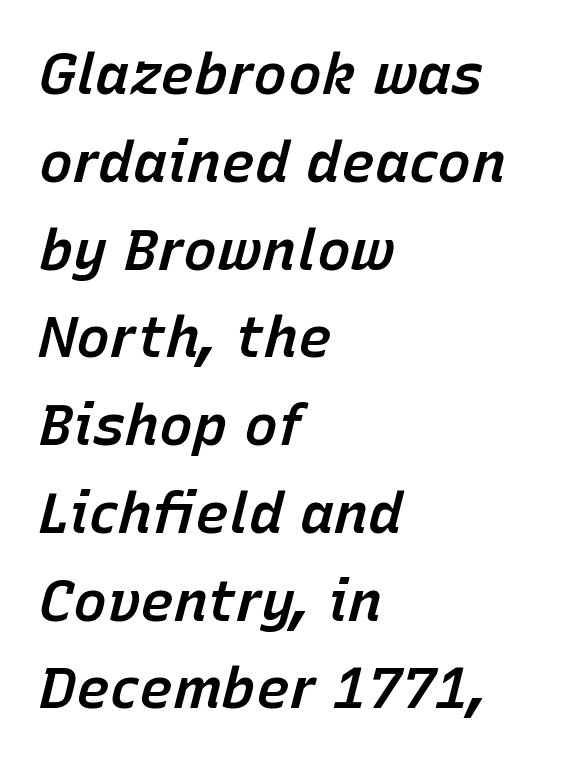
{"italic": "yes", "lean": "right", "slant_degrees": 15, "bold": "semi", "weight": "semibold", "width": "normal", "stroke_contrast": "low", "x_height": "medium", "monospaced": "no", "underline": "no", "align": "left", "line_spacing": "normal", "line_spacing_ratio": 1.54, "letter_spacing": "normal", "letter_spacing_em": 0.0, "glyph_px": 57}
